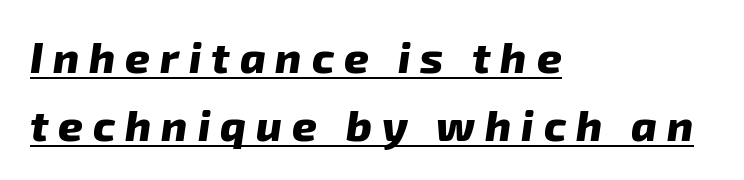
{"italic": "yes", "lean": "right", "slant_degrees": 8, "bold": "yes", "weight": "heavy", "width": "normal", "stroke_contrast": "low", "x_height": "medium", "monospaced": "no", "underline": "yes", "align": "left", "line_spacing": "normal", "line_spacing_ratio": 1.58, "letter_spacing": "wide", "letter_spacing_em": 0.23, "glyph_px": 43}
